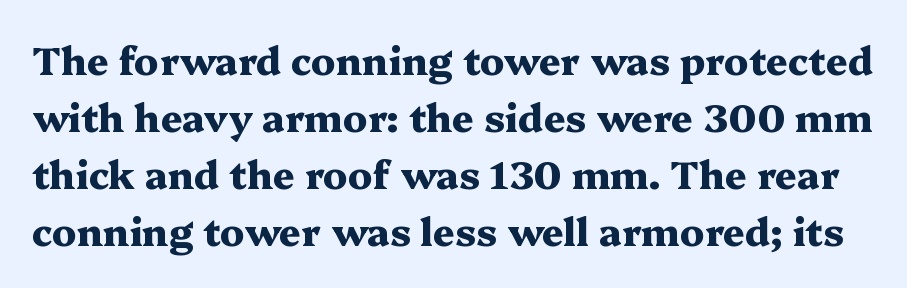
The image shows 38 px heavy, wide serif type, upright; set normal line spacing (1.5x), normal letter spacing, not underlined; medium stroke contrast and a medium x-height.
